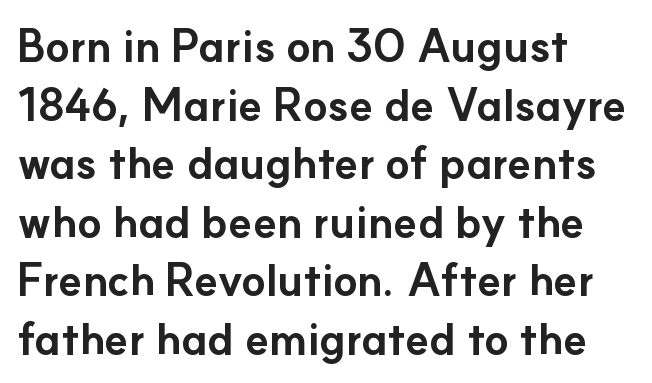
The type is set solid horizontally, with unmodified tracking. The lettering holds an erect, upright posture throughout. The glyphs have the mass of a bold cut. These lines are composed in type without serifs.
